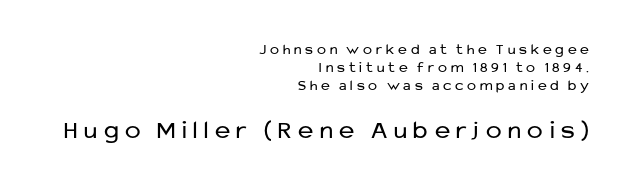
The image shows 26 px text type, upright; set right-aligned, line spacing 1.2x, unusually wide letter spacing (+0.26 em), not underlined; the second (bottom) block is 1.73x larger.
